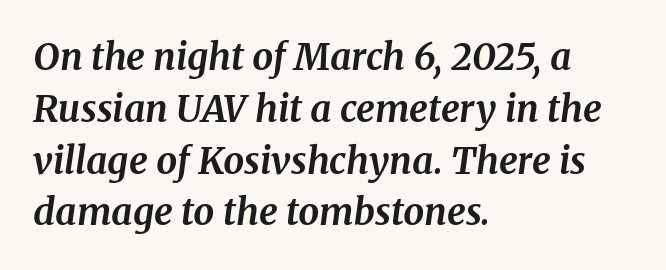
{"serif": "yes", "italic": "yes", "lean": "right", "slant_degrees": 8, "bold": "yes", "weight": "bold", "width": "normal", "stroke_contrast": "medium", "x_height": "medium", "monospaced": "no", "underline": "no", "align": "left", "line_spacing": "normal", "line_spacing_ratio": 1.4, "letter_spacing": "normal", "letter_spacing_em": 0.0, "glyph_px": 37}
